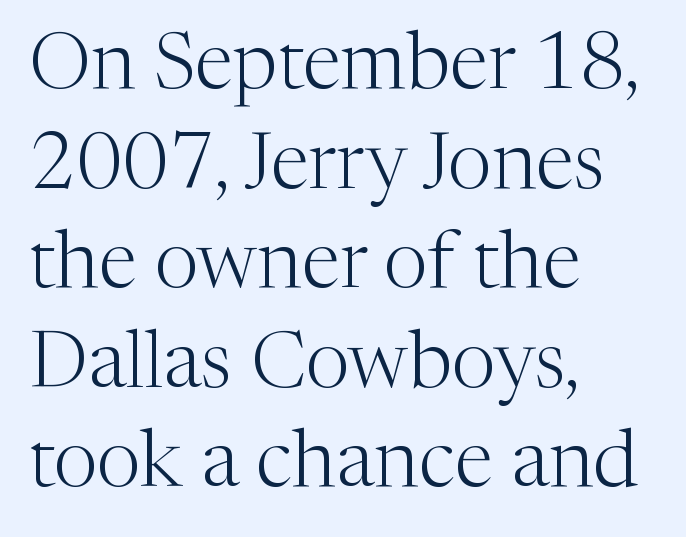
Q: Is the text bold? A: No.
Q: Is the text italic (slanted)? A: No, it is upright.
Q: Is the typeface a serif or a sans-serif typeface? A: Serif.
Q: Is the text underlined? A: No.
Q: How is the paragraph aligned? A: Left-aligned.
Q: Is the spacing between letters normal or unusually wide? A: Normal.
Q: Is the spacing between lines tight, normal or loose? A: Normal.
Q: Width (condensed, normal, or wide)? A: Normal.
Q: Stroke contrast? A: Medium.
Q: x-height? A: Medium.
Q: Monospaced? A: No.
